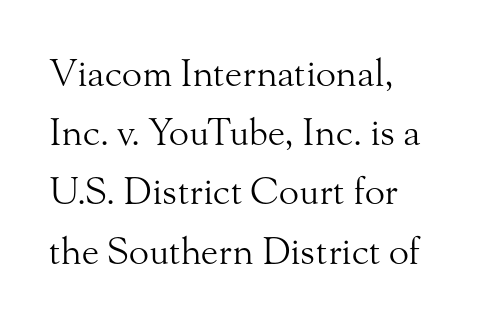
The image shows 37 px light serif type, upright; set normal line spacing (1.6x), normal letter spacing, not underlined; medium stroke contrast and a small x-height.
